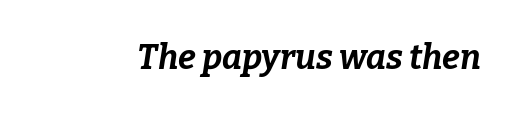
The image shows 34 px bold type, italic (leaning right); set normal letter spacing, not underlined; low stroke contrast and a medium x-height.
